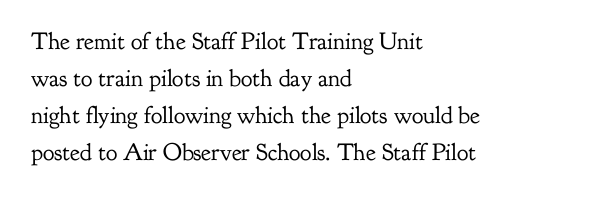
Q: Is the text bold? A: No.
Q: Is the text italic (slanted)? A: No, it is upright.
Q: Is the text underlined? A: No.
Q: How is the paragraph aligned? A: Left-aligned.
Q: Is the spacing between letters normal or unusually wide? A: Normal.
Q: Is the spacing between lines tight, normal or loose? A: Normal.
